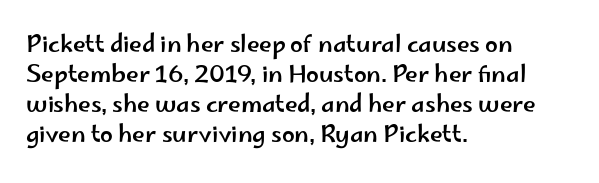
Q: Is the text italic (slanted)? A: No, it is upright.
Q: Is the text underlined? A: No.
Q: How is the paragraph aligned? A: Left-aligned.
Q: Is the spacing between letters normal or unusually wide? A: Normal.
Q: Is the spacing between lines tight, normal or loose? A: Normal.
